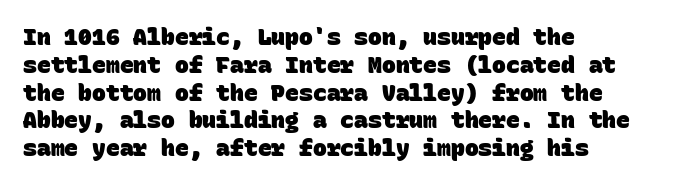
The image shows 23 px bold type; set left-aligned, line spacing 1.21x, normal letter spacing, not underlined.
